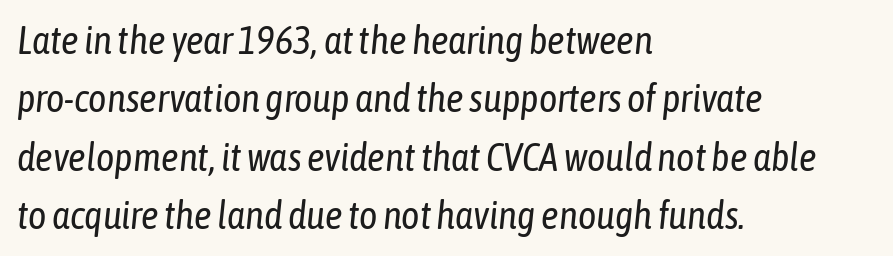
The image shows 39 px regular-weight, condensed type, italic (leaning right); set left-aligned, normal line spacing (1.5x), normal letter spacing, not underlined; low stroke contrast and a medium x-height.
